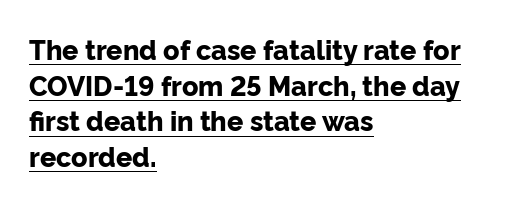
The image shows 27 px bold type, upright; set left-aligned, normal line spacing (1.32x), normal letter spacing, underlined.
